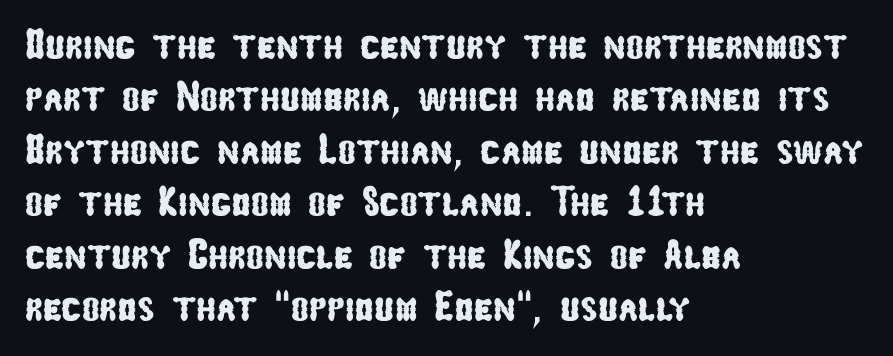
I'd call this a sans setting — the letters go barefoot. Typeset ragged right — the left edge is the straight one. This block has exactly the height ordinary leading produces. The rendering keeps characters at their native spacing. The zone under the glyphs is completely vacant.
